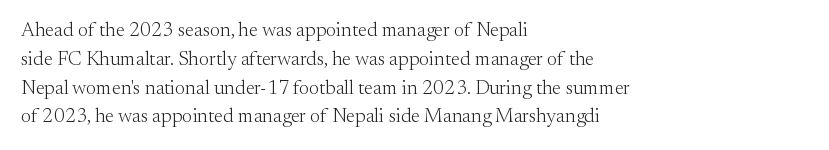
Q: Is the text bold? A: No.
Q: Is the text italic (slanted)? A: No, it is upright.
Q: Is the text underlined? A: No.
Q: How is the paragraph aligned? A: Left-aligned.
Q: Is the spacing between letters normal or unusually wide? A: Normal.
Q: Is the spacing between lines tight, normal or loose? A: Normal.
